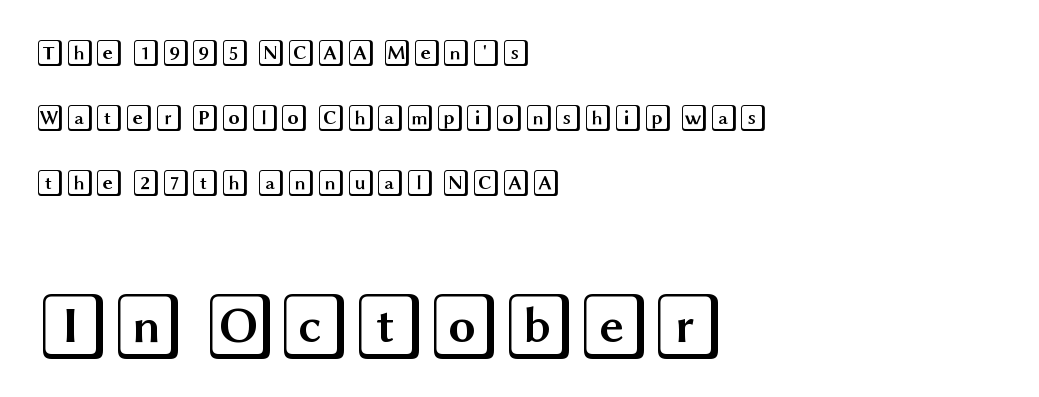
{"italic": "no", "width": "wide", "x_height": "large", "underline": "no", "align": "left", "line_spacing": "loose", "line_spacing_ratio": 2.4, "letter_spacing": "normal", "letter_spacing_em": 0.0, "larger_block": "second", "size_ratio": 2.52, "glyph_px": 68}
